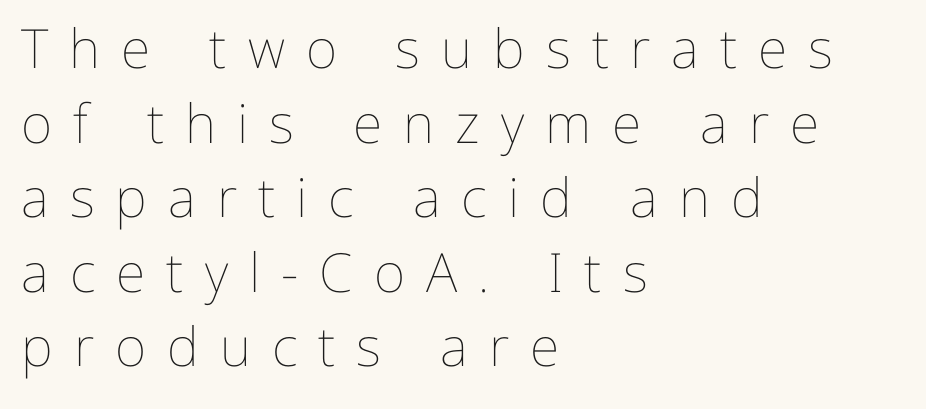
Q: Is the text bold? A: No.
Q: Is the text italic (slanted)? A: No, it is upright.
Q: Is the text underlined? A: No.
Q: How is the paragraph aligned? A: Left-aligned.
Q: Is the spacing between letters normal or unusually wide? A: Unusually wide.
Q: Is the spacing between lines tight, normal or loose? A: Normal.
Q: Width (condensed, normal, or wide)? A: Normal.
Q: Stroke contrast? A: Low.
Q: x-height? A: Medium.
Q: Monospaced? A: No.
